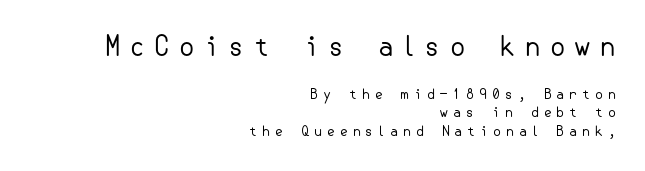
{"italic": "no", "bold": "no", "underline": "no", "align": "right", "line_spacing": "normal", "line_spacing_ratio": 1.29, "letter_spacing": "wide", "letter_spacing_em": 0.3, "larger_block": "first", "size_ratio": 1.93, "glyph_px": 27}
